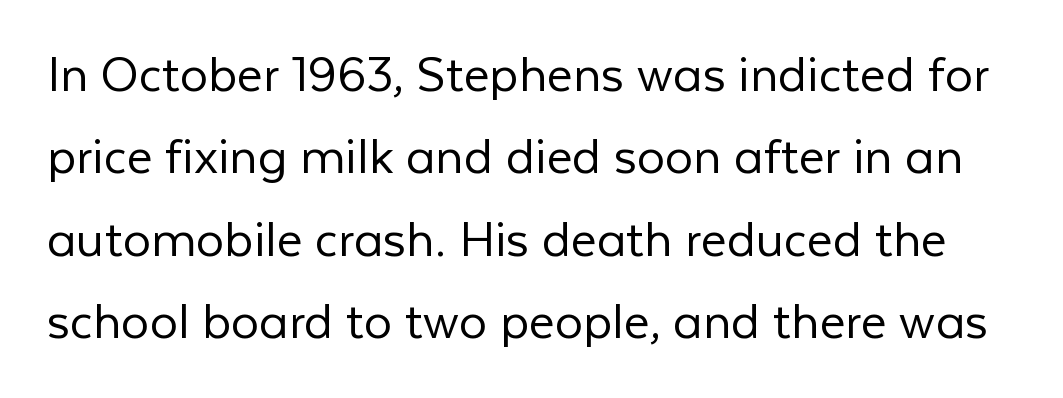
Q: Is the text bold? A: No.
Q: Is the text italic (slanted)? A: No, it is upright.
Q: Is the typeface a serif or a sans-serif typeface? A: Sans-serif.
Q: Is the text underlined? A: No.
Q: Is the spacing between letters normal or unusually wide? A: Normal.
Q: Is the spacing between lines tight, normal or loose? A: Normal.
Q: Width (condensed, normal, or wide)? A: Normal.
Q: Stroke contrast? A: Low.
Q: x-height? A: Medium.
Q: Monospaced? A: No.
